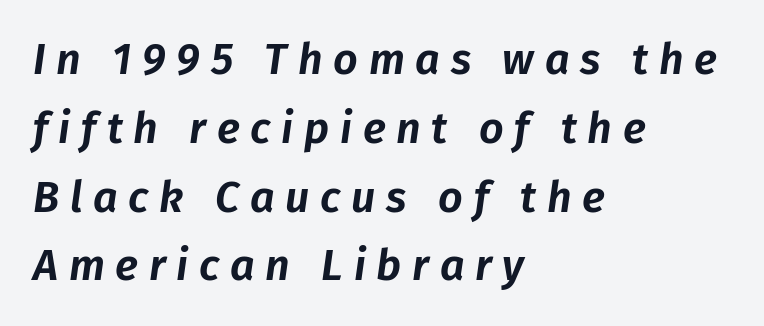
The image shows 43 px text type, italic (leaning right); set left-aligned, normal line spacing (1.6x), unusually wide letter spacing (+0.25 em), not underlined; low stroke contrast and a medium x-height.
